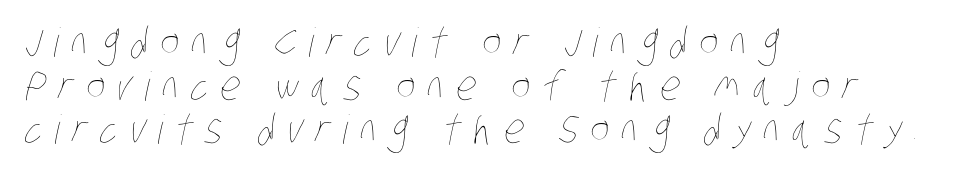
{"bold": "no", "weight": "thin", "width": "condensed", "stroke_contrast": "low", "x_height": "large", "monospaced": "no", "underline": "no", "align": "left", "line_spacing": "tight", "line_spacing_ratio": 1.09, "letter_spacing": "wide", "letter_spacing_em": 0.31, "glyph_px": 40}
